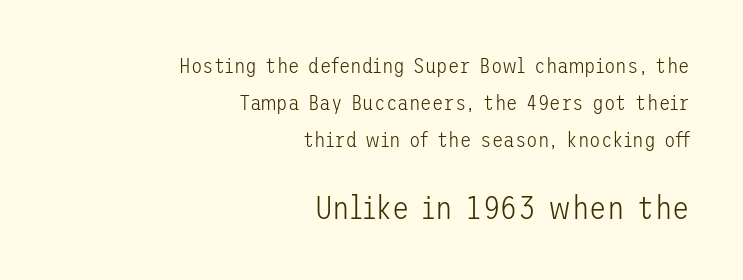
{"serif": "no", "italic": "no", "bold": "no", "weight": "light", "width": "normal", "stroke_contrast": "low", "x_height": "medium", "underline": "no", "align": "right", "line_spacing_ratio": 1.76, "letter_spacing": "normal", "letter_spacing_em": 0.0, "larger_block": "second", "size_ratio": 1.52, "glyph_px": 32}
